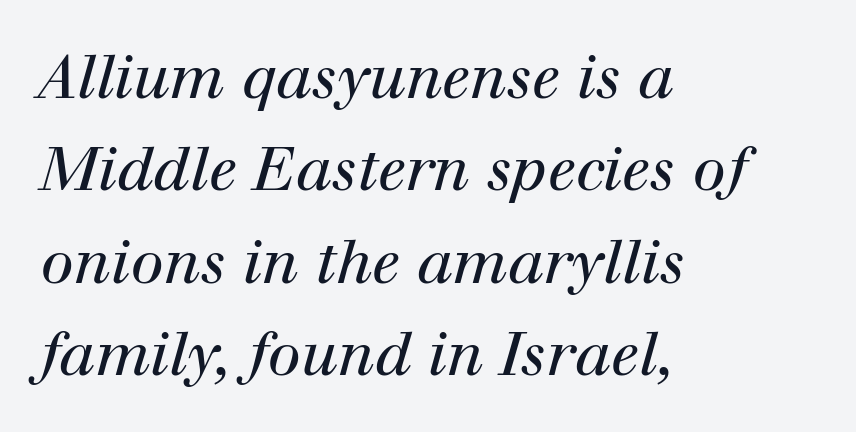
Q: Is the text bold? A: No.
Q: Is the text italic (slanted)? A: Yes, it leans right by about 12 degrees.
Q: Is the typeface a serif or a sans-serif typeface? A: Serif.
Q: Is the text underlined? A: No.
Q: How is the paragraph aligned? A: Left-aligned.
Q: Is the spacing between letters normal or unusually wide? A: Normal.
Q: Is the spacing between lines tight, normal or loose? A: Normal.
Q: Width (condensed, normal, or wide)? A: Normal.
Q: Stroke contrast? A: High.
Q: x-height? A: Medium.
Q: Monospaced? A: No.
